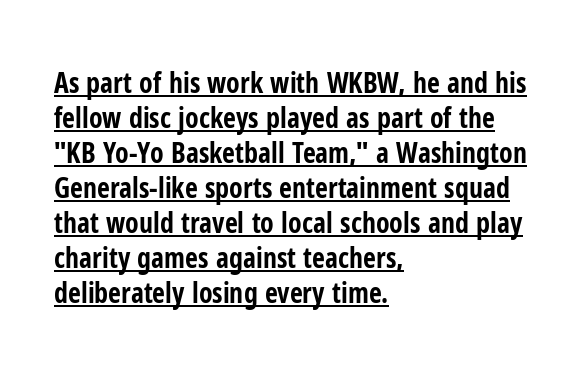
A typesetter would label this face a sans. Students, note that the glyphs here touch the page at normal intervals. Summary of weight: heavy, a full bold. Like a heading marked for emphasis, these lines bear an underscore. Alignment: flush left.
